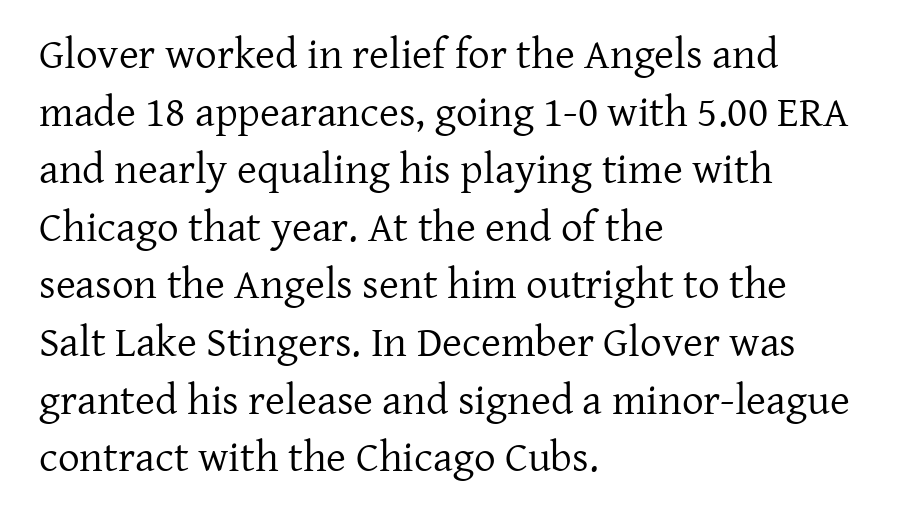
Q: Is the text bold? A: No.
Q: Is the text italic (slanted)? A: No, it is upright.
Q: Is the typeface a serif or a sans-serif typeface? A: Serif.
Q: Is the text underlined? A: No.
Q: How is the paragraph aligned? A: Left-aligned.
Q: Is the spacing between letters normal or unusually wide? A: Normal.
Q: Is the spacing between lines tight, normal or loose? A: Normal.
Q: Width (condensed, normal, or wide)? A: Normal.
Q: Stroke contrast? A: Low.
Q: x-height? A: Medium.
Q: Monospaced? A: No.
